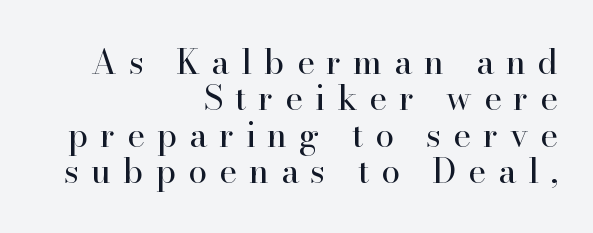
Q: Is the text bold? A: No.
Q: Is the text italic (slanted)? A: No, it is upright.
Q: Is the typeface a serif or a sans-serif typeface? A: Serif.
Q: Is the text underlined? A: No.
Q: How is the paragraph aligned? A: Right-aligned.
Q: Is the spacing between letters normal or unusually wide? A: Unusually wide.
Q: Is the spacing between lines tight, normal or loose? A: Tight.
Q: Width (condensed, normal, or wide)? A: Normal.
Q: Stroke contrast? A: High.
Q: x-height? A: Small.
Q: Monospaced? A: No.
